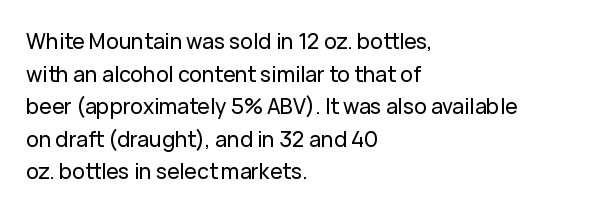
{"italic": "no", "underline": "no", "align": "left", "line_spacing": "normal", "line_spacing_ratio": 1.55, "letter_spacing": "normal", "letter_spacing_em": 0.0, "glyph_px": 21}
